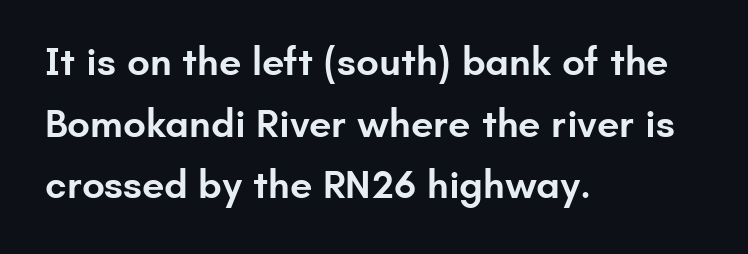
The image shows 40 px semibold sans-serif type, upright; set left-aligned, normal line spacing (1.54x), normal letter spacing, not underlined; low stroke contrast and a small x-height.
